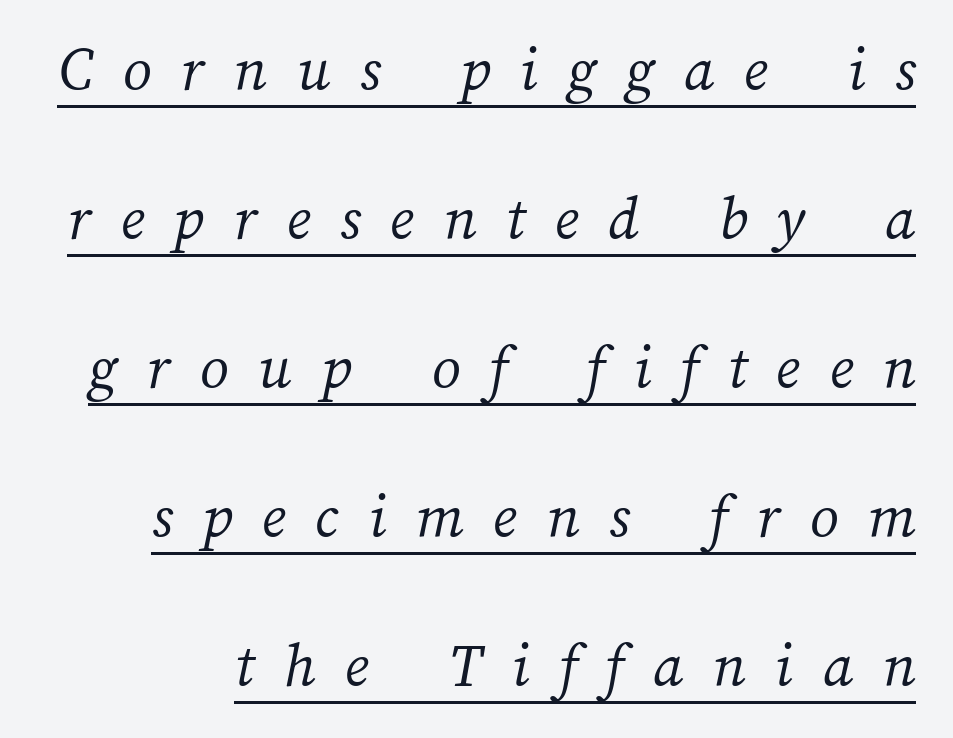
This rendering features underlined lettering. The font is comparable to plain body text, perhaps lighter. This sample has the flowing, uneven cadence of proportional lettering. Quick note: interline space is abundant. Each word looks stretched out because of the extra space between its letters.
